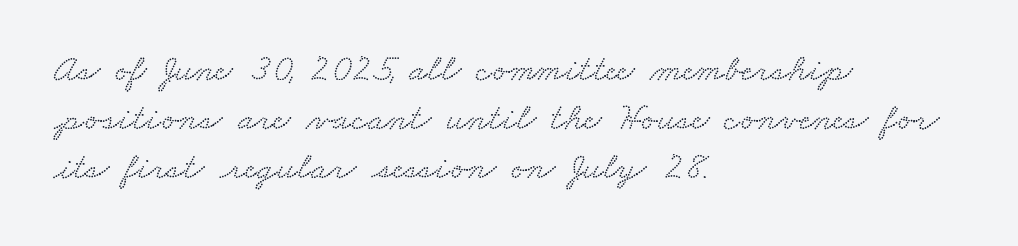
Notice how the passage keeps a crisp vertical edge on the left only. In terms of letterspacing, this is plain default setting. The type family on display is of the serif kind. Reading down the column, the eye jumps a familiar distance to each next line.
